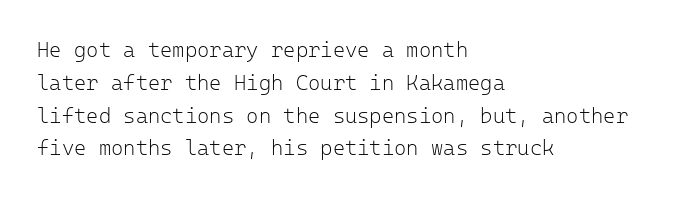
The image shows 21 px text type, upright; set left-aligned, normal line spacing (1.56x), normal letter spacing, not underlined.
